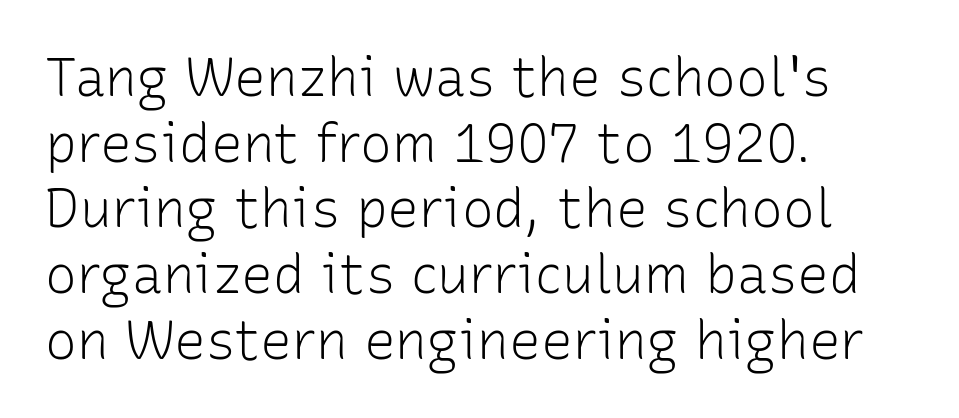
The image shows 53 px light sans-serif type, upright; set left-aligned, line spacing 1.24x, normal letter spacing, not underlined; low stroke contrast and a medium x-height.
